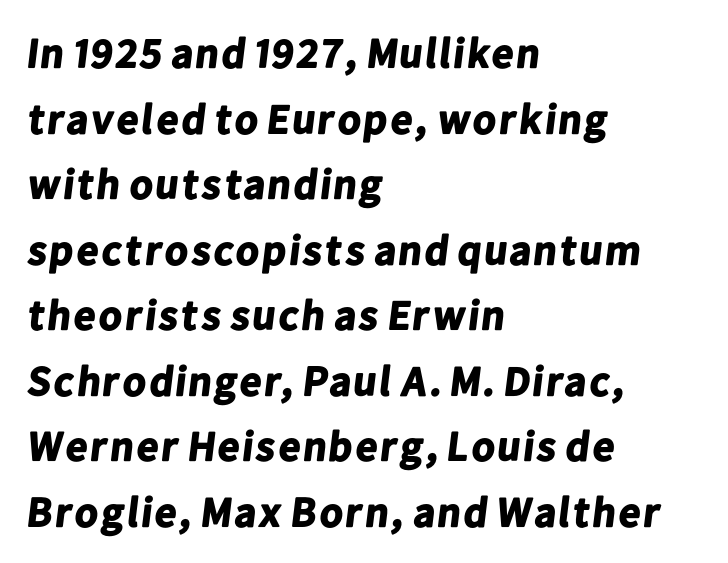
The image shows 42 px bold sans-serif type; set left-aligned, normal line spacing (1.56x), normal letter spacing, not underlined; low stroke contrast and a medium x-height.
